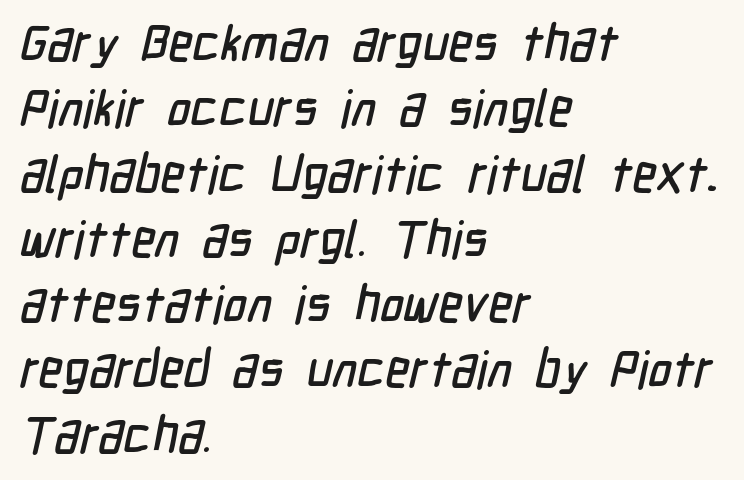
{"serif": "no", "width": "condensed", "stroke_contrast": "low", "x_height": "medium", "monospaced": "no", "underline": "no", "align": "left", "line_spacing": "normal", "line_spacing_ratio": 1.28, "letter_spacing": "normal", "letter_spacing_em": 0.0, "glyph_px": 51}
